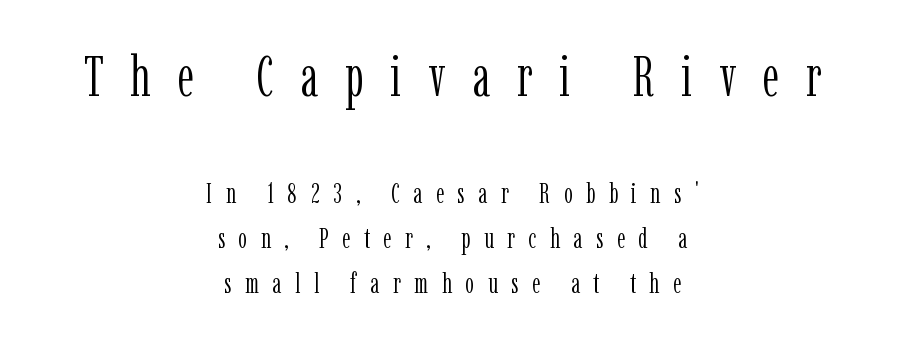
A bare baseline throughout the passage. Which margin do the lines hug? Neither — every line sits in the middle. Each stroke keeps to a modest, everyday thickness or less. Spacing verdict: proportional, widths tailored to each character.
